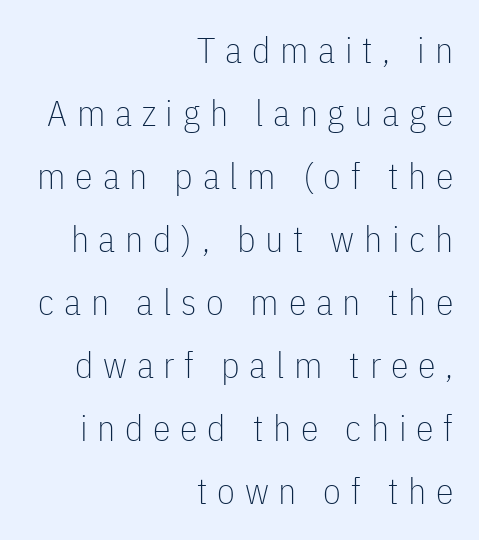
The image shows 36 px thin, condensed sans-serif type, upright; set right-aligned, line spacing 1.75x, unusually wide letter spacing (+0.27 em), not underlined; low stroke contrast and a medium x-height.
